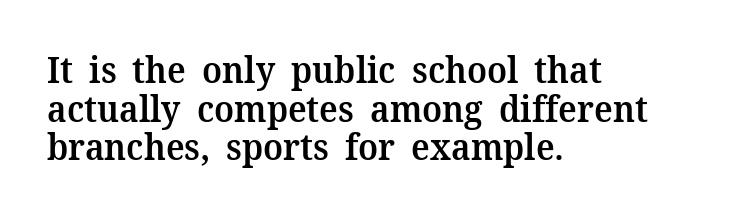
{"serif": "yes", "italic": "no", "bold": "semi", "weight": "semibold", "width": "normal", "stroke_contrast": "medium", "x_height": "medium", "monospaced": "no", "underline": "no", "align": "left", "line_spacing": "tight", "line_spacing_ratio": 1.07, "letter_spacing": "normal", "letter_spacing_em": 0.0, "glyph_px": 36}
